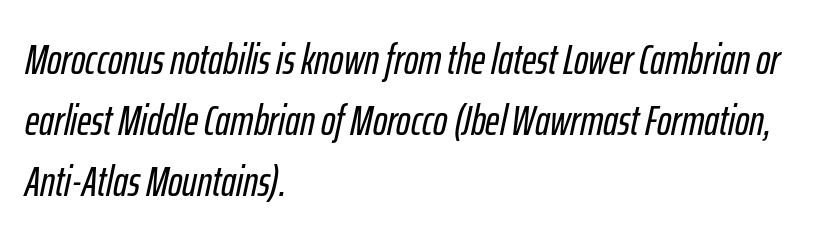
The image shows 43 px condensed type, italic (leaning right); set left-aligned, normal line spacing (1.42x), normal letter spacing, not underlined; low stroke contrast and a medium x-height.
